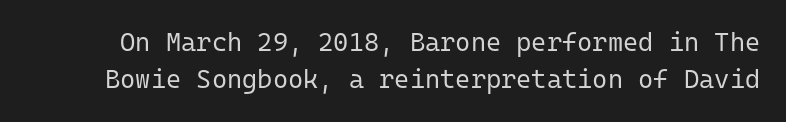
The image shows 26 px text type, upright; set normal line spacing (1.43x), normal letter spacing, not underlined.
